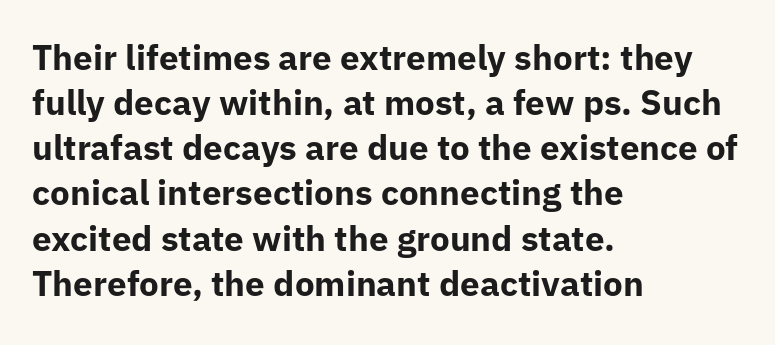
The image shows 35 px bold sans-serif type, upright; set left-aligned, normal line spacing (1.29x), normal letter spacing, not underlined; low stroke contrast and a medium x-height.
